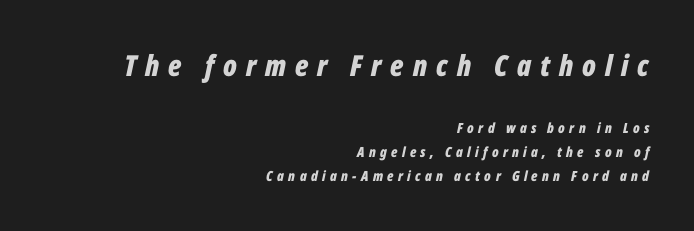
{"italic": "yes", "lean": "right", "slant_degrees": 12, "bold": "yes", "weight": "bold", "width": "condensed", "stroke_contrast": "low", "x_height": "medium", "monospaced": "no", "underline": "no", "align": "right", "line_spacing_ratio": 1.71, "letter_spacing": "wide", "letter_spacing_em": 0.31, "larger_block": "first", "size_ratio": 2.07, "glyph_px": 29}
